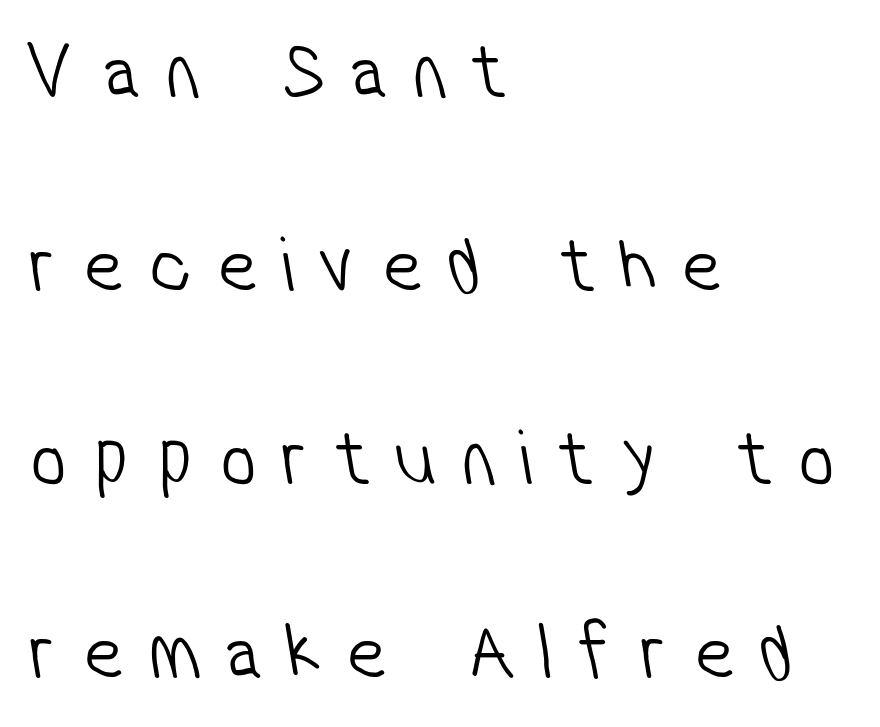
A student would call this left alignment; a typographer would say flush left, rag right. Is this a heavy cut? Hardly; it is regular or lighter. Vertically, the passage feels expansive, rows floating well apart. Inter-character spacing is expanded well beyond the font's built-in metrics. The text was rendered using a sans face with plain stroke endings.
